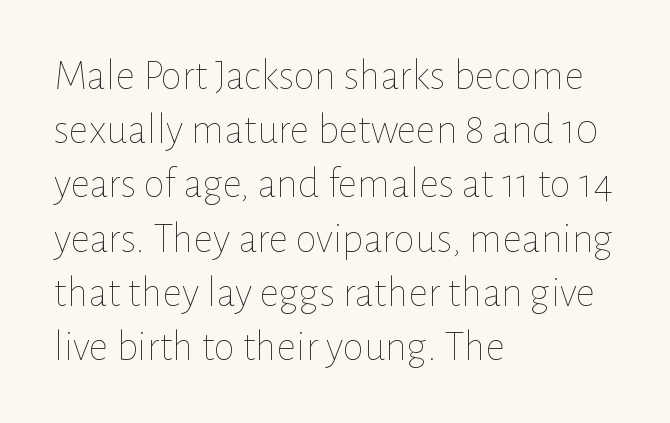
The image shows 43 px thin type, upright; set left-aligned, normal line spacing (1.26x), normal letter spacing, not underlined; low stroke contrast and a medium x-height.
